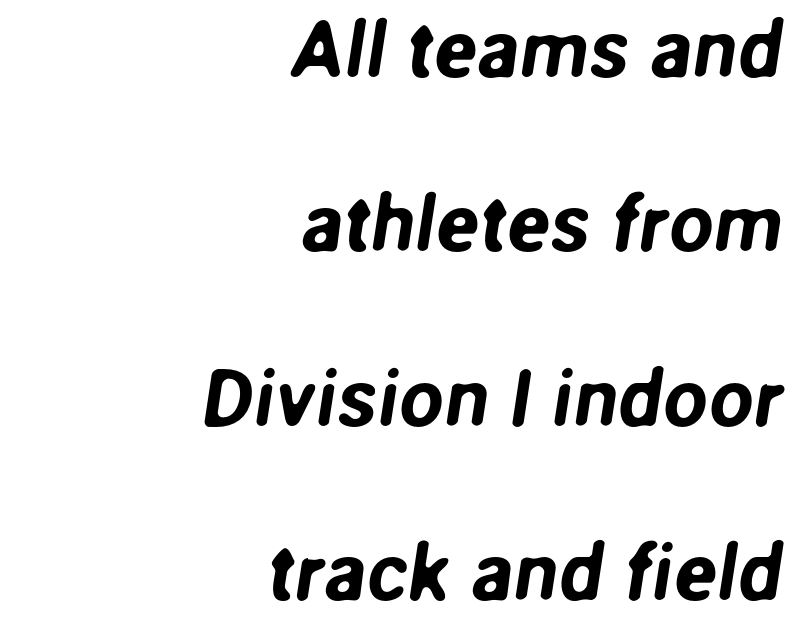
Spacing verdict: proportional, widths tailored to each character. Font category for this specimen: sans-serif. Characters follow at the spacing the type designer built in. The baseline area is clear. The lines are spread far apart with generous leading.
